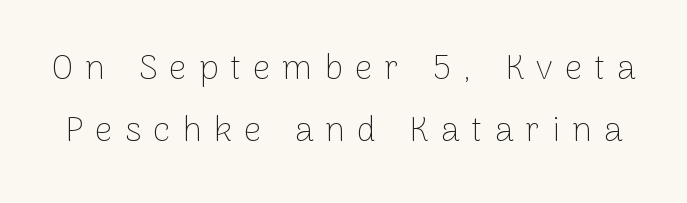
{"serif": "no", "italic": "no", "bold": "no", "weight": "thin", "width": "normal", "stroke_contrast": "low", "x_height": "medium", "monospaced": "no", "underline": "no", "line_spacing_ratio": 1.78, "letter_spacing": "wide", "letter_spacing_em": 0.34, "glyph_px": 35}
